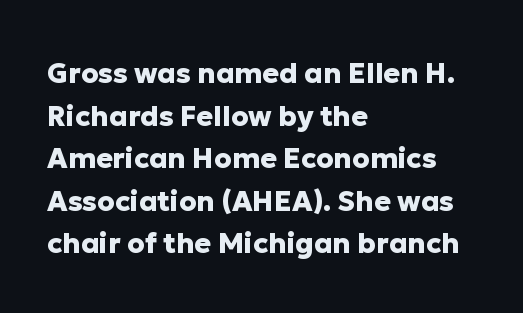
Q: Is the text bold? A: Yes.
Q: Is the text italic (slanted)? A: No, it is upright.
Q: Is the typeface a serif or a sans-serif typeface? A: Sans-serif.
Q: Is the text underlined? A: No.
Q: How is the paragraph aligned? A: Left-aligned.
Q: Is the spacing between letters normal or unusually wide? A: Normal.
Q: Is the spacing between lines tight, normal or loose? A: Normal.
Q: Width (condensed, normal, or wide)? A: Normal.
Q: Stroke contrast? A: Low.
Q: x-height? A: Medium.
Q: Monospaced? A: No.
